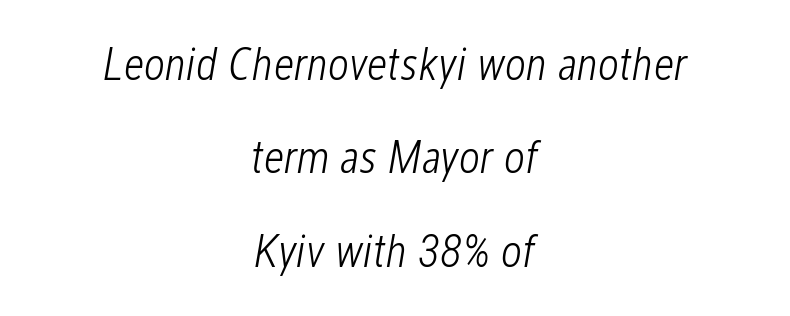
You could call the tracking neutral — neither tight nor loose. When letters slant like this, we call the style italic. The weight tops out at a normal text grade. Notice the wide empty band between every row — that's loose leading. Character widths vary here, with narrow letters taking less room than wide ones. Bare-footed words on every line.
